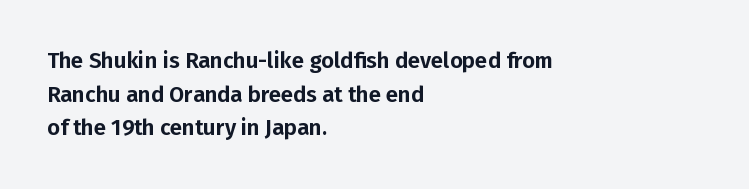
Q: Is the text italic (slanted)? A: No, it is upright.
Q: Is the text underlined? A: No.
Q: How is the paragraph aligned? A: Left-aligned.
Q: Is the spacing between letters normal or unusually wide? A: Normal.
Q: Is the spacing between lines tight, normal or loose? A: Normal.
